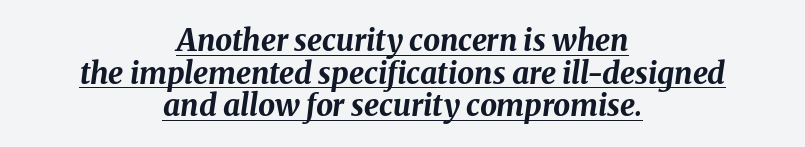
Spacing between characters is what you'd get straight out of the box. Compared with a flush-left layout, this one balances lines on the center instead. These words are printed bold, with thick strokes throughout. How would I describe the line gaps? Narrow and economical.
